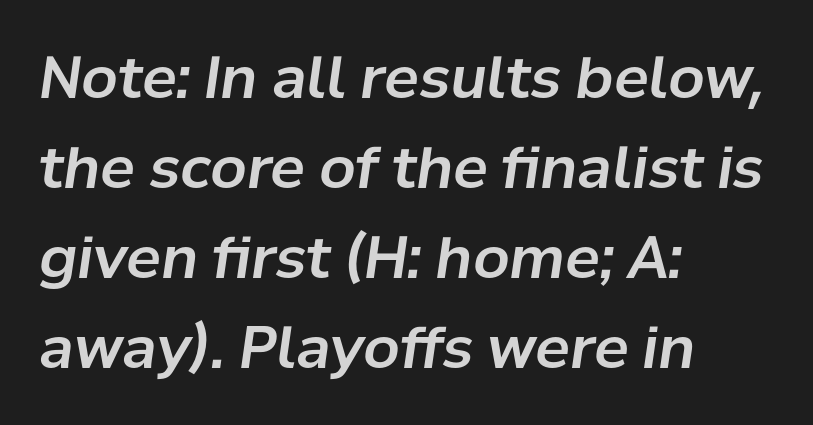
Q: Is the text italic (slanted)? A: Yes, it leans right by about 8 degrees.
Q: Is the text underlined? A: No.
Q: How is the paragraph aligned? A: Left-aligned.
Q: Is the spacing between letters normal or unusually wide? A: Normal.
Q: Is the spacing between lines tight, normal or loose? A: Normal.
Q: Width (condensed, normal, or wide)? A: Normal.
Q: Stroke contrast? A: Low.
Q: x-height? A: Medium.
Q: Monospaced? A: No.
